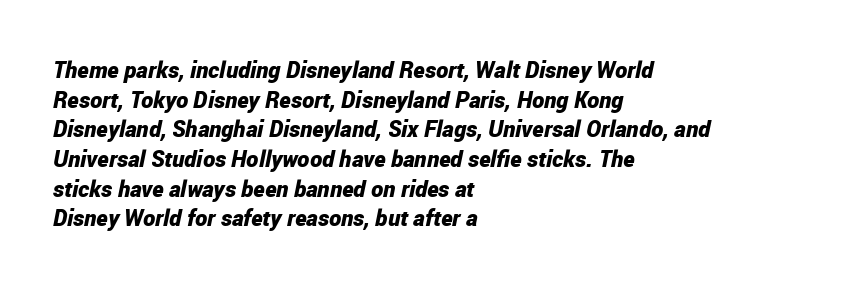
Check under the words: just untouched page. You can tell it's italic because the verticals aren't actually vertical. Caption: multi-line text, flush left, ragged right. Characters follow at the spacing the type designer built in. Every letter is thick-stroked: bold, no question.
